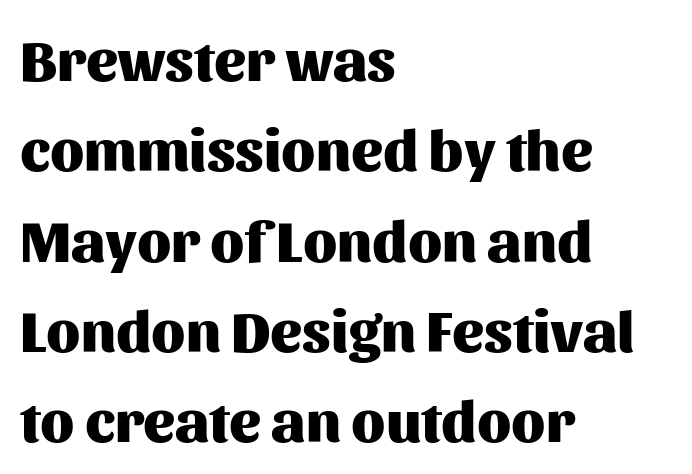
The image shows 59 px heavy sans-serif type, upright; set left-aligned, normal line spacing (1.53x), normal letter spacing, not underlined; medium stroke contrast and a medium x-height.
